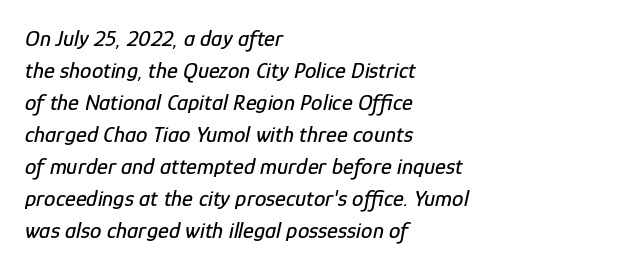
{"italic": "yes", "lean": "right", "slant_degrees": 12, "underline": "no", "align": "left", "line_spacing": "normal", "line_spacing_ratio": 1.39, "letter_spacing": "normal", "letter_spacing_em": 0.0, "glyph_px": 23}
